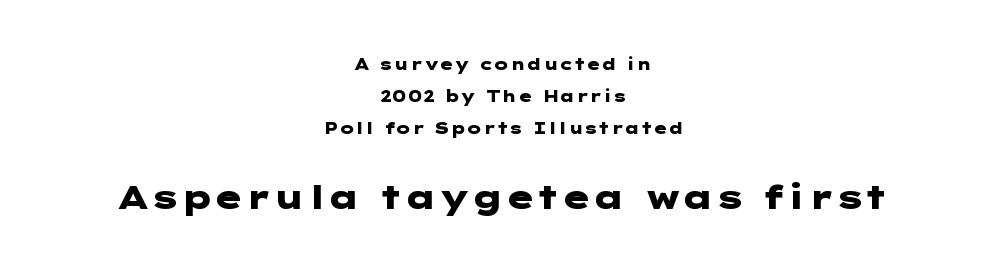
The image shows 33 px heavy, wide sans-serif type, upright; set centered, loose line spacing (1.99x), normal letter spacing, not underlined; the second (bottom) block is 2.06x larger; low stroke contrast and a medium x-height.
